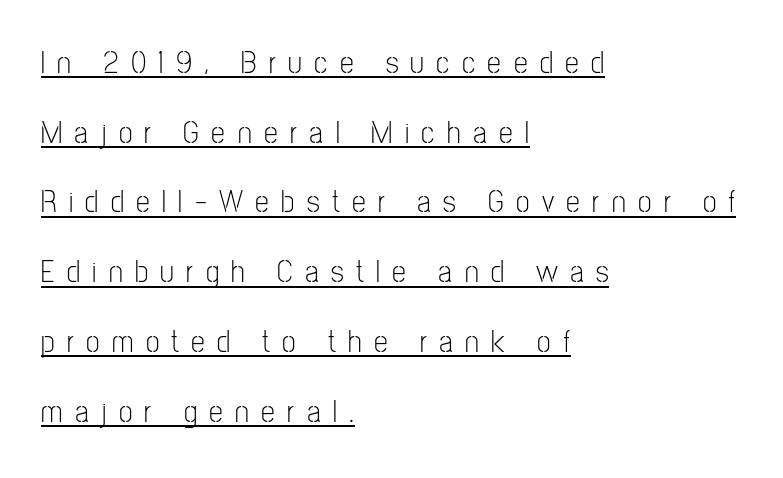
Q: Is the text bold? A: No.
Q: Is the text italic (slanted)? A: No, it is upright.
Q: Is the typeface a serif or a sans-serif typeface? A: Sans-serif.
Q: Is the text underlined? A: Yes.
Q: How is the paragraph aligned? A: Left-aligned.
Q: Is the spacing between letters normal or unusually wide? A: Unusually wide.
Q: Is the spacing between lines tight, normal or loose? A: Loose.
Q: Width (condensed, normal, or wide)? A: Condensed.
Q: Stroke contrast? A: Low.
Q: x-height? A: Medium.
Q: Monospaced? A: No.
